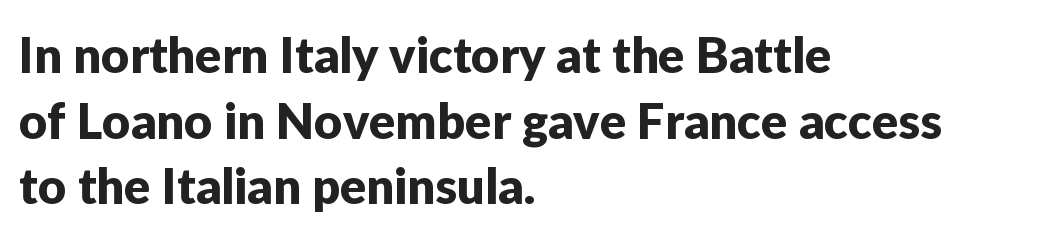
{"serif": "no", "italic": "no", "width": "normal", "stroke_contrast": "low", "x_height": "medium", "monospaced": "no", "underline": "no", "align": "left", "line_spacing": "normal", "line_spacing_ratio": 1.34, "letter_spacing": "normal", "letter_spacing_em": 0.0, "glyph_px": 49}
